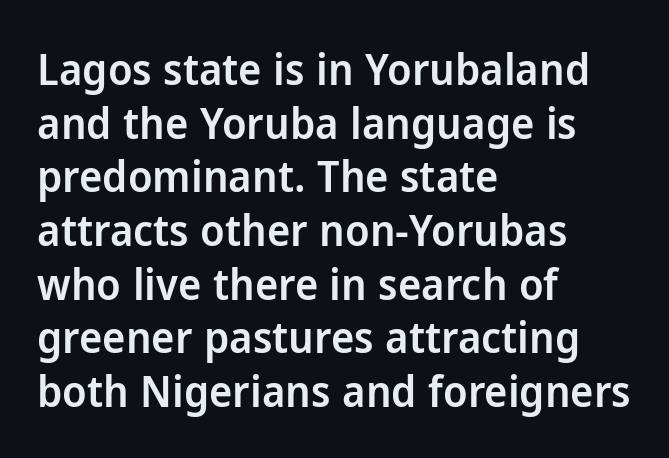
Nobody touched the tracking dial on this one. Quick note: underline off. Stroke thickness is moderately raised; the sample reads as semibold. Spacing verdict: proportional, widths tailored to each character. Nothing sits at the stroke ends, so this counts as sans-serif. These lines stack with their left ends in a neat column.
